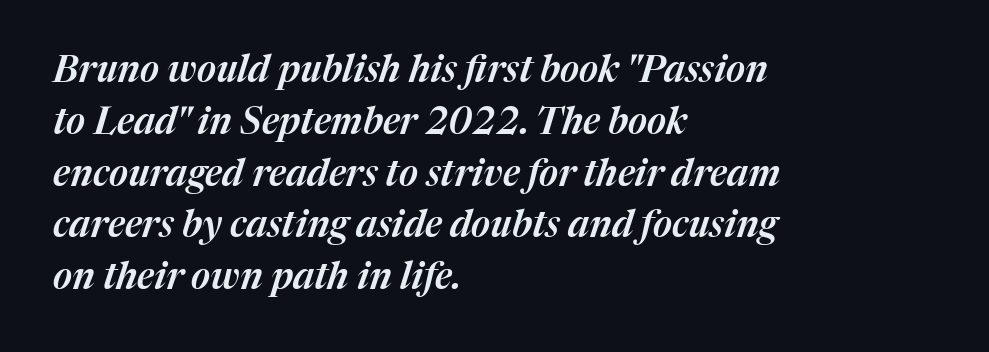
The image shows 37 px text type, italic (leaning right); set left-aligned, normal line spacing (1.4x), normal letter spacing, not underlined; medium stroke contrast and a medium x-height.
